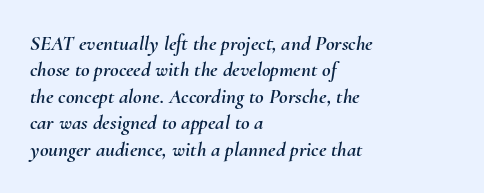
The image shows 21 px text type, italic (leaning right); set left-aligned, normal line spacing (1.26x), normal letter spacing, not underlined.
